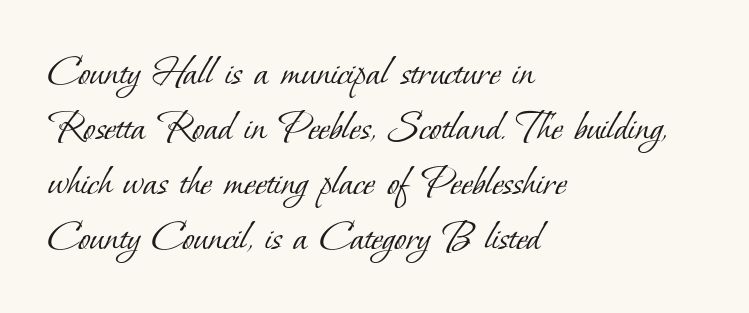
The image shows 44 px light serif type; set left-aligned, normal line spacing (1.25x), normal letter spacing, not underlined; low stroke contrast and a small x-height.
